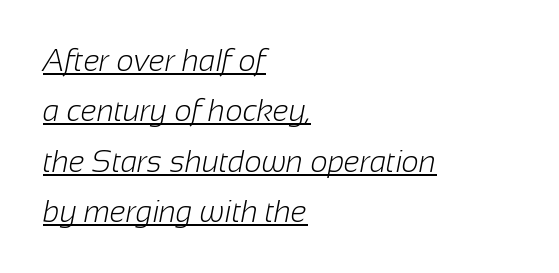
Q: Is the text bold? A: No.
Q: Is the typeface a serif or a sans-serif typeface? A: Sans-serif.
Q: Is the text underlined? A: Yes.
Q: How is the paragraph aligned? A: Left-aligned.
Q: Is the spacing between letters normal or unusually wide? A: Normal.
Q: Is the spacing between lines tight, normal or loose? A: Normal.
Q: Width (condensed, normal, or wide)? A: Normal.
Q: Stroke contrast? A: Low.
Q: x-height? A: Medium.
Q: Monospaced? A: No.
